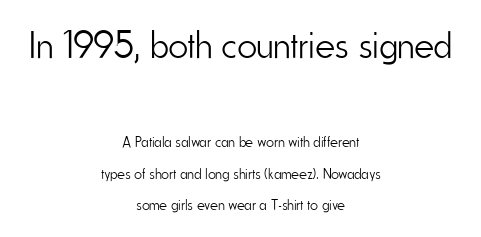
The image shows 38 px light, condensed sans-serif type, upright; set centered, loose line spacing (2.1x), normal letter spacing, not underlined; the first (top) block is 2.53x larger; low stroke contrast and a small x-height.
